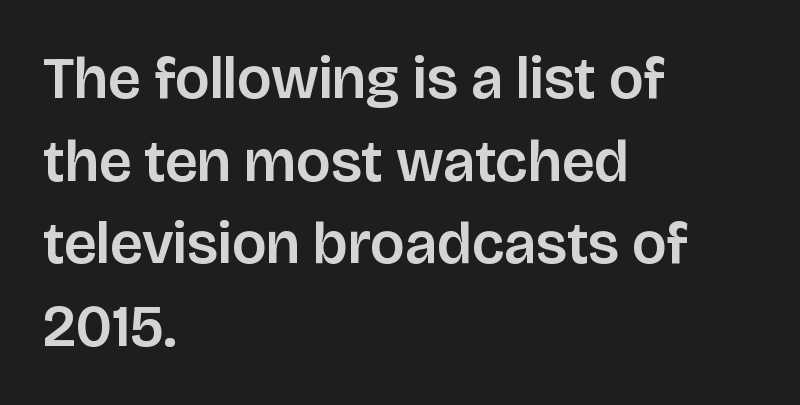
{"serif": "no", "italic": "no", "width": "normal", "stroke_contrast": "low", "x_height": "large", "monospaced": "no", "underline": "no", "align": "left", "line_spacing": "normal", "line_spacing_ratio": 1.4, "letter_spacing": "normal", "letter_spacing_em": 0.0, "glyph_px": 59}
